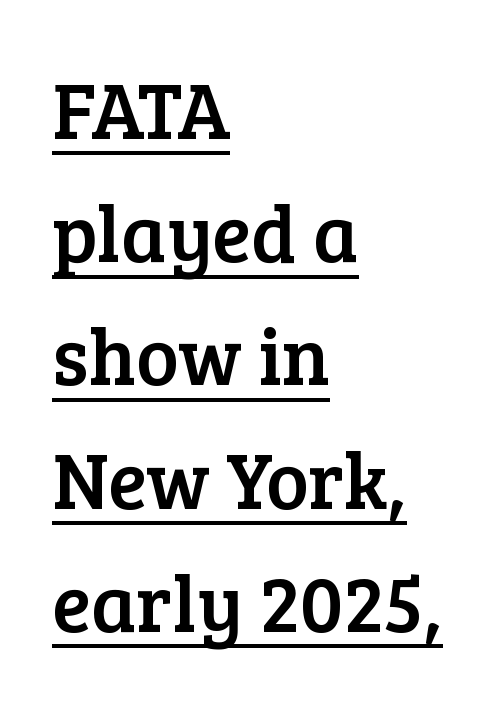
Q: Is the text italic (slanted)? A: No, it is upright.
Q: Is the typeface a serif or a sans-serif typeface? A: Serif.
Q: Is the text underlined? A: Yes.
Q: How is the paragraph aligned? A: Left-aligned.
Q: Is the spacing between letters normal or unusually wide? A: Normal.
Q: Is the spacing between lines tight, normal or loose? A: Normal.
Q: Width (condensed, normal, or wide)? A: Normal.
Q: Stroke contrast? A: Low.
Q: x-height? A: Medium.
Q: Monospaced? A: No.
